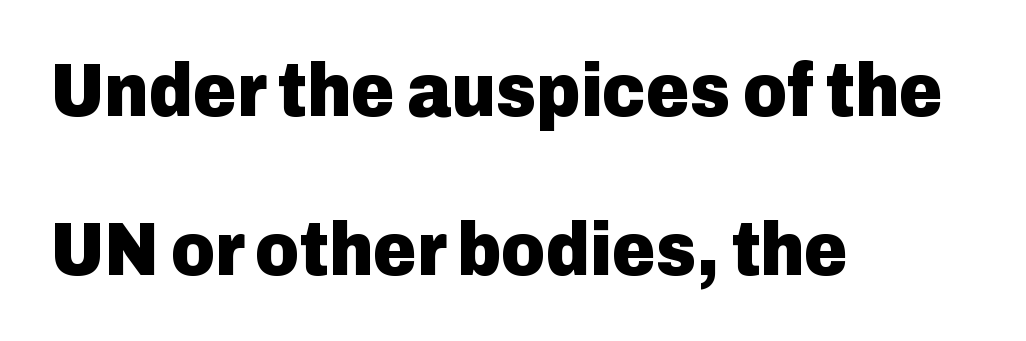
Q: Is the text bold? A: Yes.
Q: Is the text italic (slanted)? A: No, it is upright.
Q: Is the typeface a serif or a sans-serif typeface? A: Sans-serif.
Q: Is the text underlined? A: No.
Q: How is the paragraph aligned? A: Left-aligned.
Q: Is the spacing between letters normal or unusually wide? A: Normal.
Q: Is the spacing between lines tight, normal or loose? A: Loose.
Q: Width (condensed, normal, or wide)? A: Normal.
Q: Stroke contrast? A: Low.
Q: x-height? A: Medium.
Q: Monospaced? A: No.
